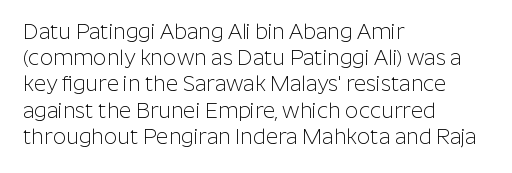
The image shows 21 px text type, upright; set left-aligned, normal line spacing (1.25x), normal letter spacing, not underlined.
